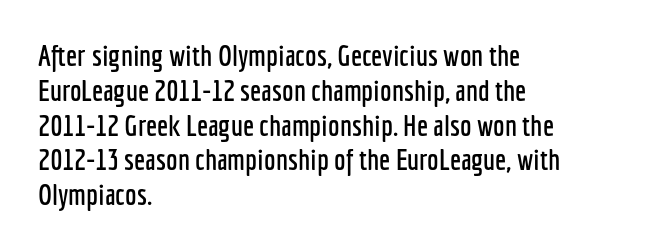
{"serif": "no", "italic": "no", "width": "condensed", "stroke_contrast": "low", "x_height": "medium", "monospaced": "no", "underline": "no", "align": "left", "line_spacing_ratio": 1.2, "letter_spacing": "normal", "letter_spacing_em": 0.0, "glyph_px": 29}
